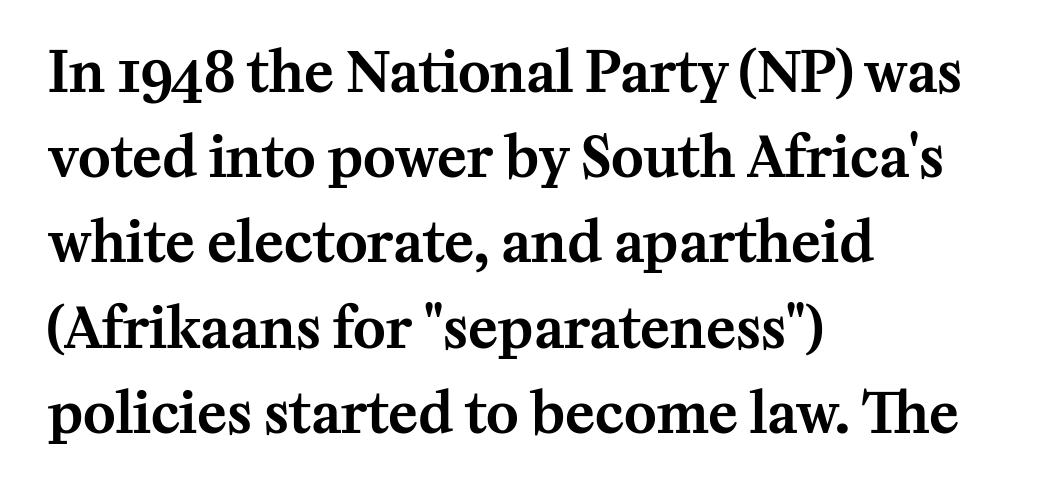
In terms of letterspacing, this is plain default setting. This sample keeps an unexceptional amount of space between lines. Proportional: the letters do not fall into vertical columns. Every row of glyphs begins at an identical x-position on the left. A bare baseline throughout the passage.
